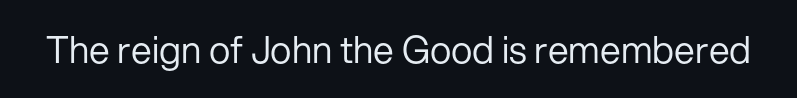
Q: Is the text bold? A: No.
Q: Is the text italic (slanted)? A: No, it is upright.
Q: Is the typeface a serif or a sans-serif typeface? A: Sans-serif.
Q: Is the text underlined? A: No.
Q: Is the spacing between letters normal or unusually wide? A: Normal.
Q: Width (condensed, normal, or wide)? A: Normal.
Q: Stroke contrast? A: Low.
Q: x-height? A: Medium.
Q: Monospaced? A: No.
